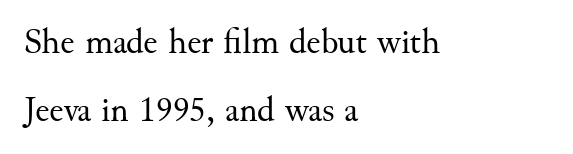
{"serif": "yes", "italic": "no", "bold": "no", "weight": "regular", "width": "normal", "stroke_contrast": "medium", "x_height": "small", "monospaced": "no", "underline": "no", "align": "left", "line_spacing": "loose", "line_spacing_ratio": 1.9, "letter_spacing": "normal", "letter_spacing_em": 0.0, "glyph_px": 36}
